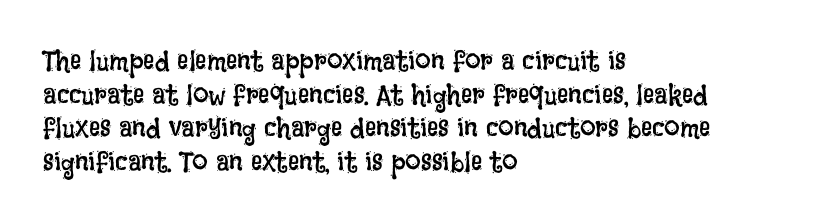
If you drew a line through each stem, it would be perfectly vertical. Each word holds together tightly as a unit, with standard inter-letter gaps. Weight: regular or lighter. Casual observation: everything's shoved over to the left. Varying glyph widths throughout — classic text-font behaviour.
